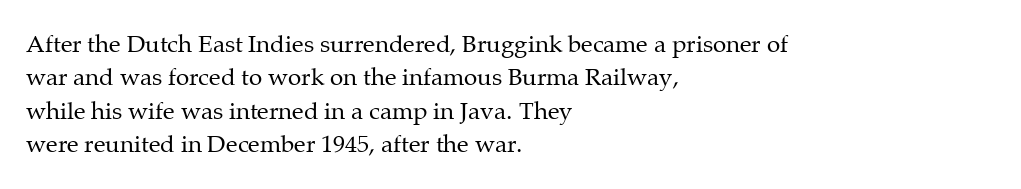
Q: Is the text bold? A: No.
Q: Is the text italic (slanted)? A: No, it is upright.
Q: Is the text underlined? A: No.
Q: How is the paragraph aligned? A: Left-aligned.
Q: Is the spacing between letters normal or unusually wide? A: Normal.
Q: Is the spacing between lines tight, normal or loose? A: Normal.
